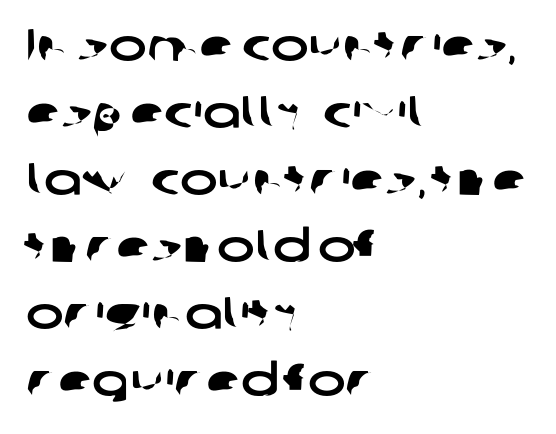
{"serif": "no", "width": "wide", "stroke_contrast": "low", "x_height": "medium", "monospaced": "no", "underline": "no", "align": "left", "line_spacing": "normal", "line_spacing_ratio": 1.49, "letter_spacing": "normal", "letter_spacing_em": 0.0, "glyph_px": 45}
